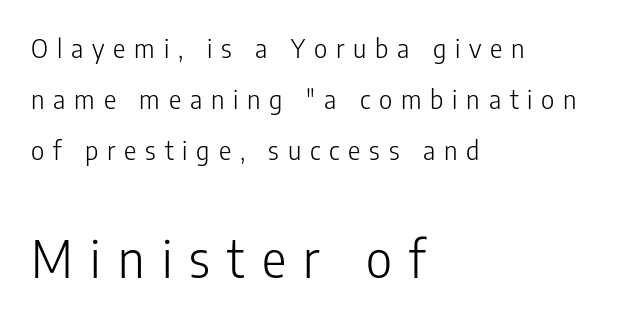
Q: Is the text bold? A: No.
Q: Is the text italic (slanted)? A: No, it is upright.
Q: Is the typeface a serif or a sans-serif typeface? A: Sans-serif.
Q: Is the text underlined? A: No.
Q: How is the paragraph aligned? A: Left-aligned.
Q: Is the spacing between letters normal or unusually wide? A: Unusually wide.
Q: Is the spacing between lines tight, normal or loose? A: Loose.
Q: Which block of text is set in a larger size, the first (top) or the second (bottom)? A: The second (bottom) one.
Q: Width (condensed, normal, or wide)? A: Condensed.
Q: Stroke contrast? A: Low.
Q: x-height? A: Medium.
Q: Monospaced? A: No.
